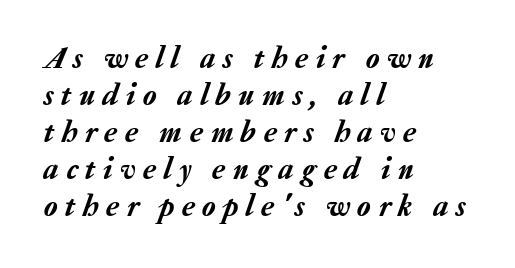
Q: Is the text italic (slanted)? A: Yes, it leans right by about 20 degrees.
Q: Is the text underlined? A: No.
Q: How is the paragraph aligned? A: Left-aligned.
Q: Is the spacing between letters normal or unusually wide? A: Unusually wide.
Q: Width (condensed, normal, or wide)? A: Normal.
Q: Stroke contrast? A: Low.
Q: x-height? A: Medium.
Q: Monospaced? A: No.
